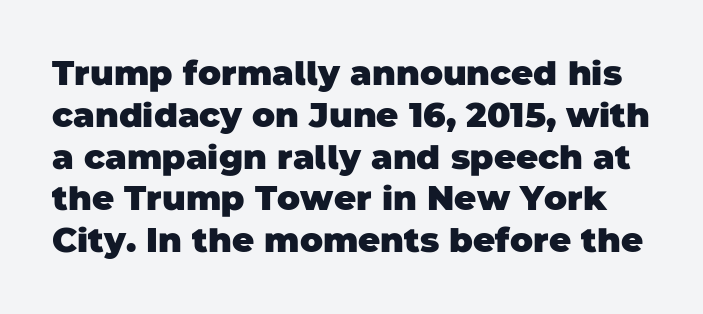
Q: Is the text bold? A: Yes.
Q: Is the typeface a serif or a sans-serif typeface? A: Sans-serif.
Q: Is the text underlined? A: No.
Q: Is the spacing between letters normal or unusually wide? A: Normal.
Q: Width (condensed, normal, or wide)? A: Normal.
Q: Stroke contrast? A: Low.
Q: x-height? A: Large.
Q: Monospaced? A: No.
